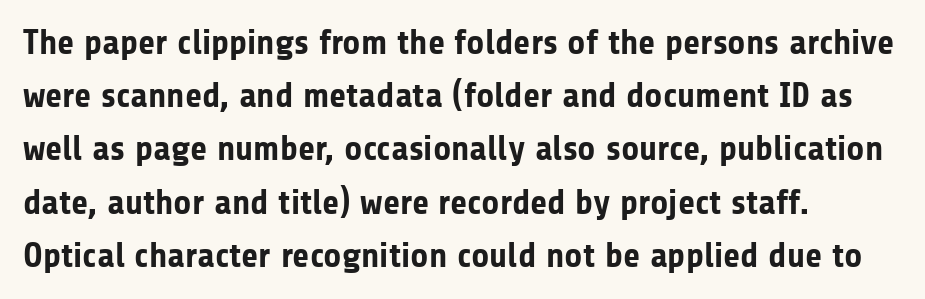
No word sits above an underline. Tall strokes in this sample are plumb rather than angled. Does the copy run flush right? No — it runs flush left. Line spacing here is normal. Students, this is bold: see how much ink each stroke carries.
